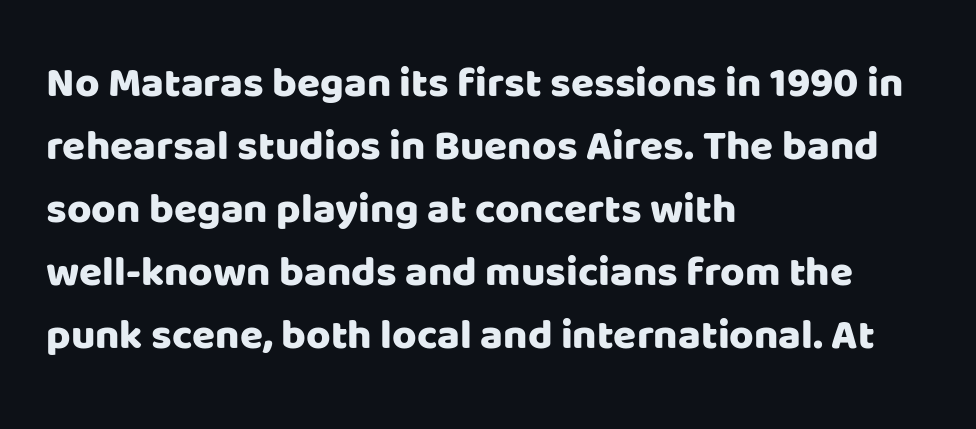
The image shows 42 px sans-serif type, upright; set left-aligned, normal line spacing (1.5x), normal letter spacing, not underlined; low stroke contrast and a large x-height.
